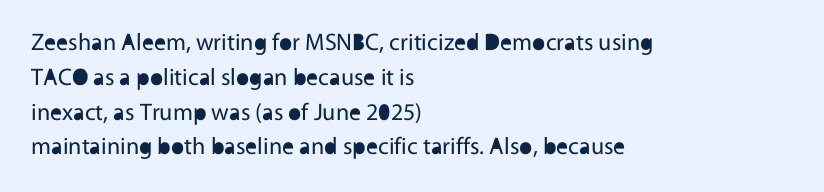
Summary of weight: not heavy and not bold. The passage shown stacks its lines at a standard gap. Upright lettering throughout. Tracking value appears to be zero — textbook default spacing.
